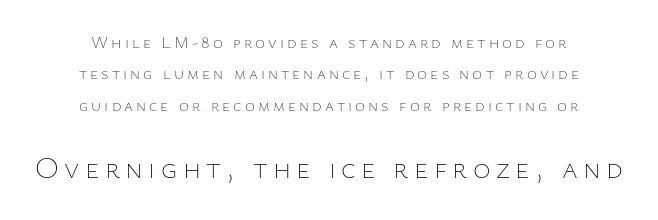
Descenders are the only things crossing below the line. This sample has the flowing, uneven cadence of proportional lettering. The whitespace from short lines is split evenly between both sides. Italic? Not at all — the glyphs are vertical.
